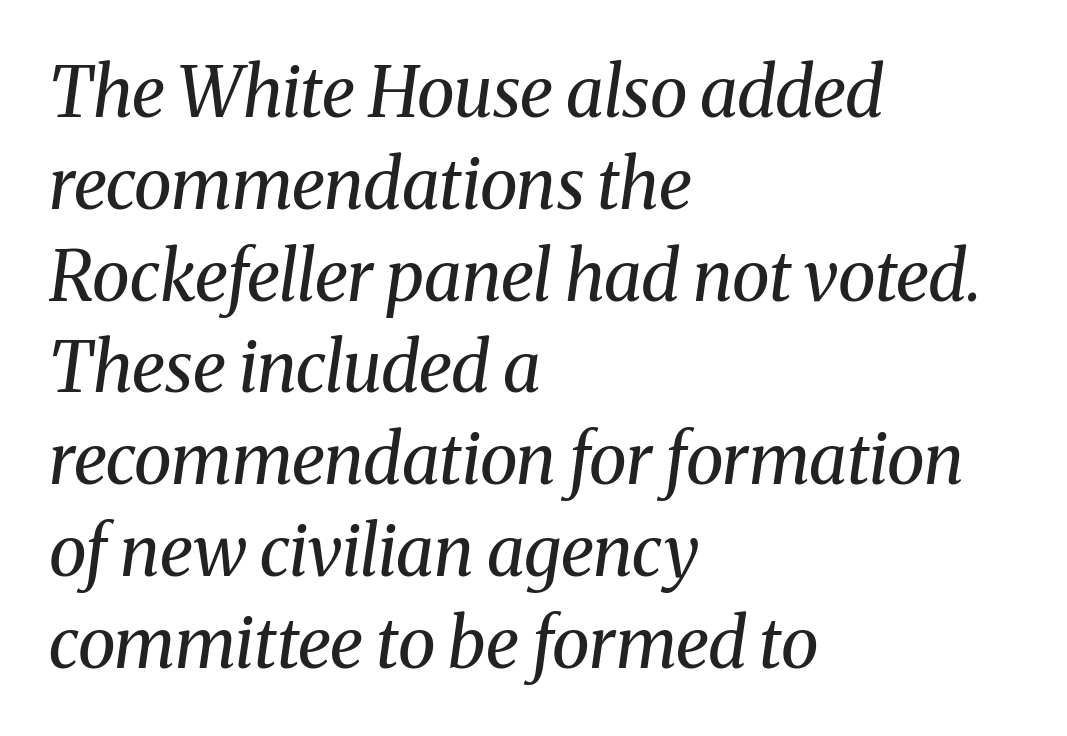
{"serif": "yes", "italic": "yes", "lean": "right", "slant_degrees": 8, "bold": "no", "weight": "regular", "width": "normal", "stroke_contrast": "medium", "x_height": "medium", "monospaced": "no", "underline": "no", "align": "left", "line_spacing": "normal", "line_spacing_ratio": 1.33, "letter_spacing": "normal", "letter_spacing_em": 0.0, "glyph_px": 69}
